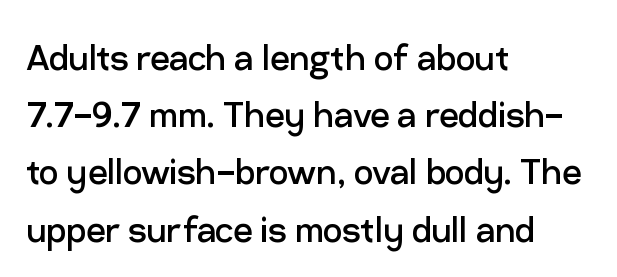
The image shows 43 px regular-weight sans-serif type, upright; set left-aligned, normal line spacing (1.33x), normal letter spacing, not underlined; low stroke contrast and a medium x-height.
